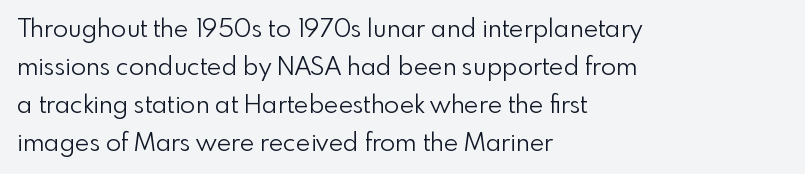
{"italic": "no", "bold": "no", "underline": "no", "align": "left", "line_spacing": "normal", "line_spacing_ratio": 1.52, "letter_spacing": "normal", "letter_spacing_em": 0.0, "glyph_px": 25}
